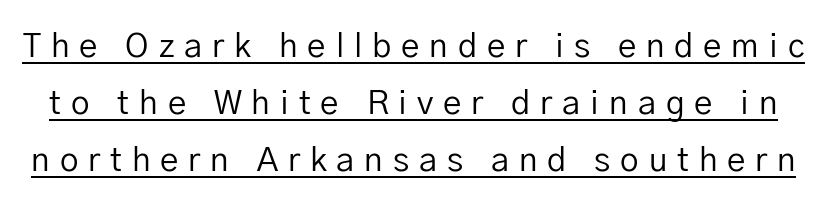
In terms of posture, this sample is upright. Glance below the letters and you will spot a drawn line. Letters have the restrained weight of plain body copy at most. This sample uses expanded letter spacing, leaving extra air between glyphs. Here the designer chose a conventional face with non-uniform glyph widths.
